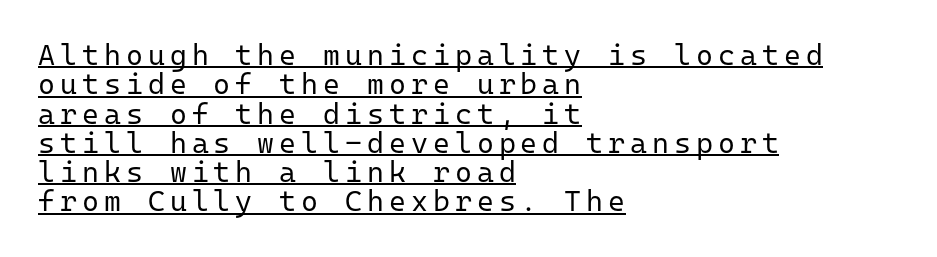
The image shows 29 px regular-weight sans-serif type, upright, monospaced; set left-aligned, tight line spacing (1.01x), underlined; low stroke contrast and a medium x-height.
